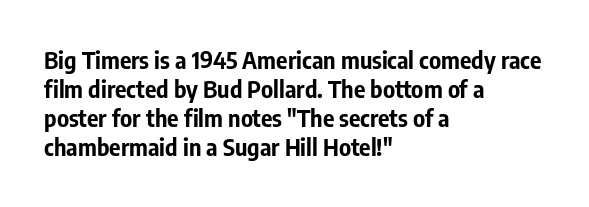
{"italic": "no", "bold": "yes", "underline": "no", "align": "left", "line_spacing_ratio": 1.21, "letter_spacing": "normal", "letter_spacing_em": 0.0, "glyph_px": 24}
